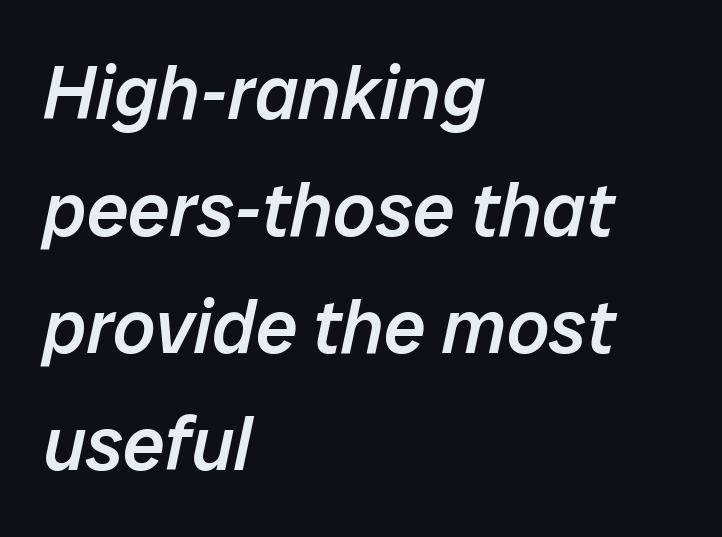
I'd describe the lettering as semibold — firm but not a full bold. How would I describe the line gaps? Plain and ordinary. Descenders are the only things crossing below the line. In CSS terms this would be text-align: left. The letters sit at their default tracking, neither squeezed nor spread.
